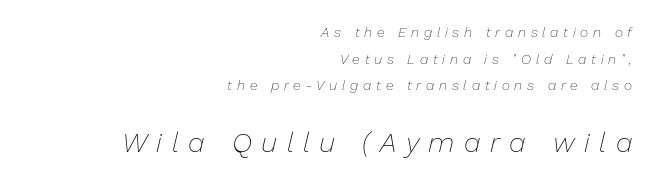
Q: Is the text bold? A: No.
Q: Is the text italic (slanted)? A: Yes, it leans right by about 13 degrees.
Q: Is the text underlined? A: No.
Q: How is the paragraph aligned? A: Right-aligned.
Q: Is the spacing between letters normal or unusually wide? A: Unusually wide.
Q: Is the spacing between lines tight, normal or loose? A: Loose.
Q: Which block of text is set in a larger size, the first (top) or the second (bottom)? A: The second (bottom) one.
Q: Width (condensed, normal, or wide)? A: Normal.
Q: Stroke contrast? A: Low.
Q: x-height? A: Medium.
Q: Monospaced? A: No.
